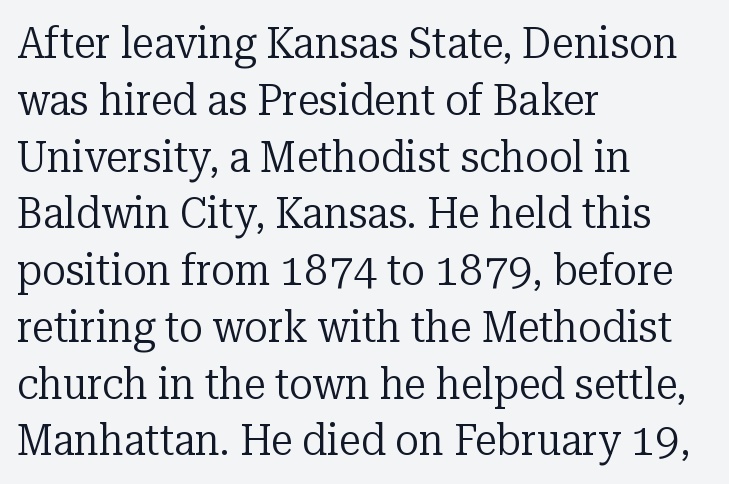
This sample has the flowing, uneven cadence of proportional lettering. This sample is left-justified, so line endings fall wherever the words run out. The face used here is seriffed, in the tradition of book romans. On a weight scale, this lands at 450 or below. Check under the words: just untouched page.
